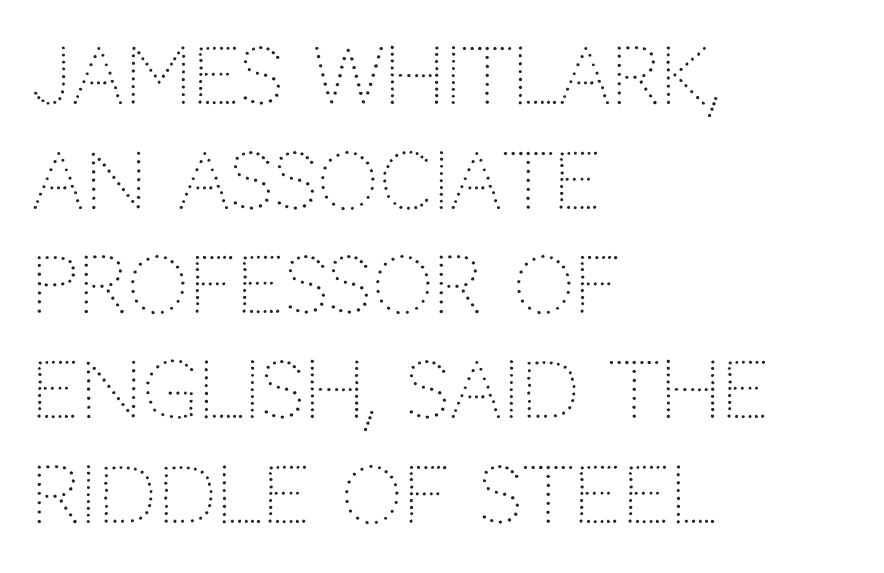
Does extra space separate the letters? No, they use regular spacing. Typographically, this falls in the sans-serif category. Each new line begins a customary step beneath the previous one. Do the characters align in a grid? No, the font is proportional. Do the letters lean? They stand straight. Counters stay open thanks to moderate or lighter strokes.
